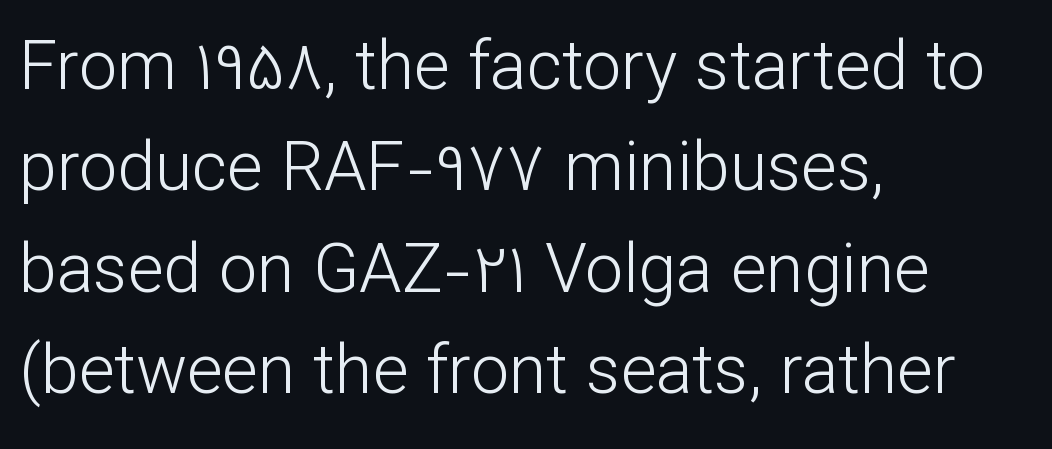
Q: Is the text bold? A: No.
Q: Is the text italic (slanted)? A: No, it is upright.
Q: Is the typeface a serif or a sans-serif typeface? A: Sans-serif.
Q: Is the text underlined? A: No.
Q: How is the paragraph aligned? A: Left-aligned.
Q: Is the spacing between letters normal or unusually wide? A: Normal.
Q: Is the spacing between lines tight, normal or loose? A: Normal.
Q: Width (condensed, normal, or wide)? A: Normal.
Q: Stroke contrast? A: Low.
Q: x-height? A: Medium.
Q: Monospaced? A: No.
